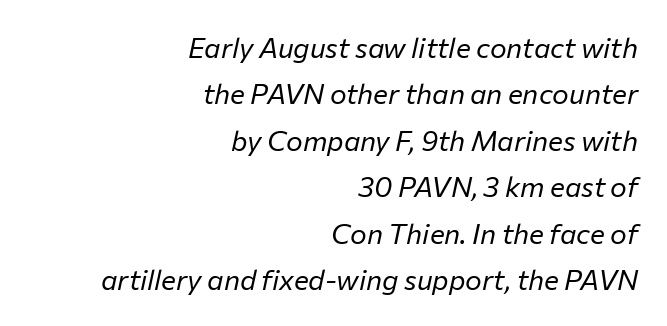
The image shows 28 px regular-weight type, italic (leaning right); set right-aligned, normal line spacing (1.66x), normal letter spacing, not underlined; low stroke contrast and a medium x-height.
